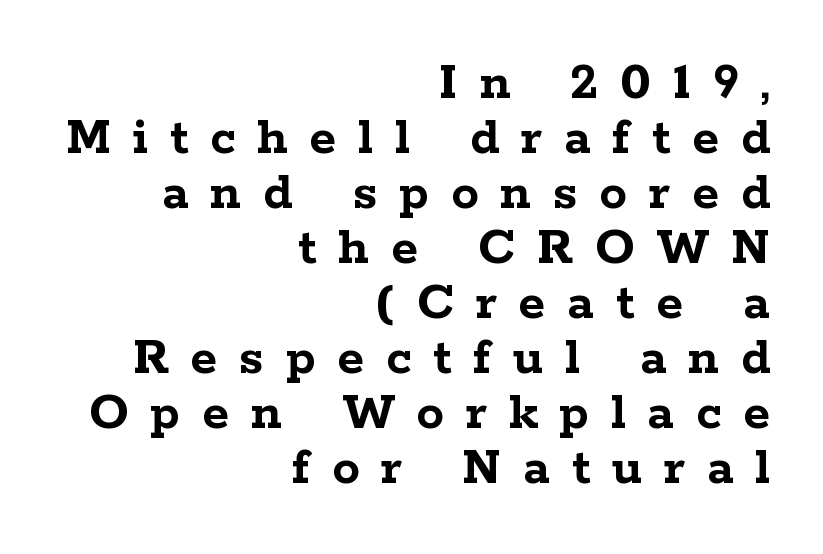
{"serif": "yes", "italic": "no", "bold": "yes", "weight": "semibold", "width": "wide", "stroke_contrast": "low", "x_height": "medium", "monospaced": "no", "underline": "no", "align": "right", "line_spacing": "tight", "line_spacing_ratio": 1.0, "letter_spacing": "wide", "letter_spacing_em": 0.4, "glyph_px": 55}
